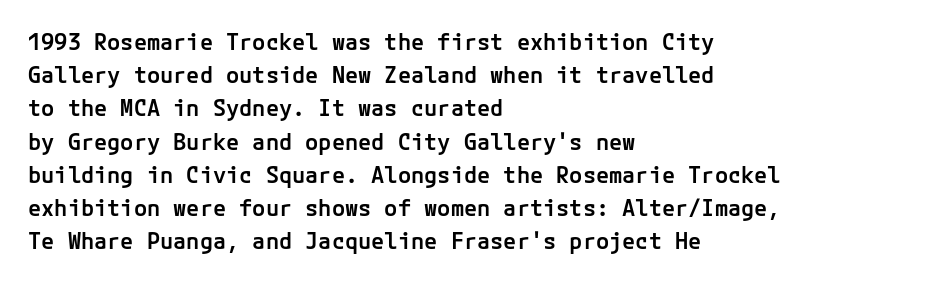
The words here are not underlined. Each new line begins a customary step beneath the previous one. These lines were composed using upright roman letters. In CSS terms this would be text-align: left. Compared with typical body copy, the letter spacing here is the same. This is the in-between weight designers call semibold or demi.
